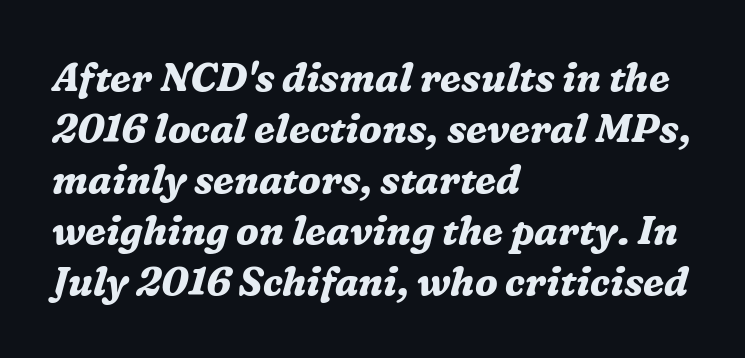
Q: Is the text bold? A: Yes.
Q: Is the text italic (slanted)? A: Yes, it leans right by about 16 degrees.
Q: Is the typeface a serif or a sans-serif typeface? A: Serif.
Q: Is the text underlined? A: No.
Q: How is the paragraph aligned? A: Left-aligned.
Q: Is the spacing between letters normal or unusually wide? A: Normal.
Q: Is the spacing between lines tight, normal or loose? A: Normal.
Q: Width (condensed, normal, or wide)? A: Normal.
Q: Stroke contrast? A: Medium.
Q: x-height? A: Medium.
Q: Monospaced? A: No.
